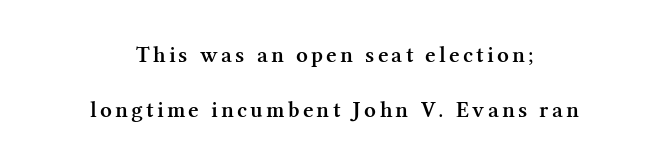
Q: Is the text bold? A: Semi-bold.
Q: Is the text italic (slanted)? A: No, it is upright.
Q: Is the text underlined? A: No.
Q: How is the paragraph aligned? A: Centered.
Q: Is the spacing between lines tight, normal or loose? A: Loose.
